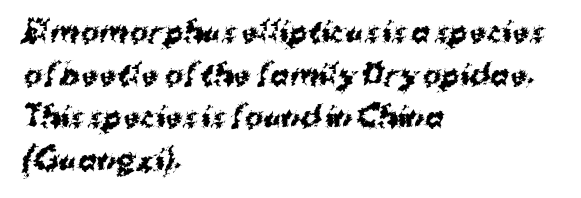
The image shows 28 px bold sans-serif type; set left-aligned, normal line spacing (1.52x), normal letter spacing, not underlined; medium stroke contrast and a medium x-height.
